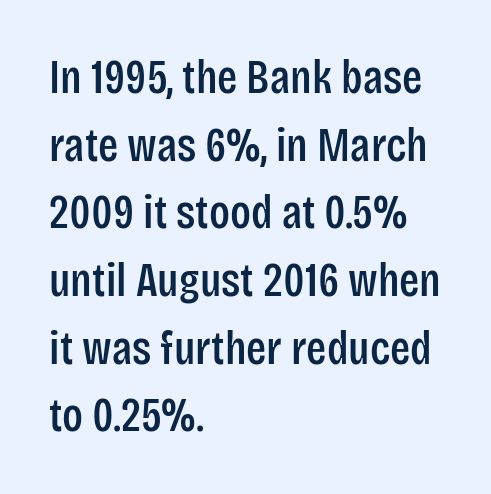
Q: Is the text italic (slanted)? A: No, it is upright.
Q: Is the typeface a serif or a sans-serif typeface? A: Sans-serif.
Q: Is the text underlined? A: No.
Q: How is the paragraph aligned? A: Left-aligned.
Q: Is the spacing between letters normal or unusually wide? A: Normal.
Q: Is the spacing between lines tight, normal or loose? A: Normal.
Q: Width (condensed, normal, or wide)? A: Condensed.
Q: Stroke contrast? A: Low.
Q: x-height? A: Large.
Q: Monospaced? A: No.
